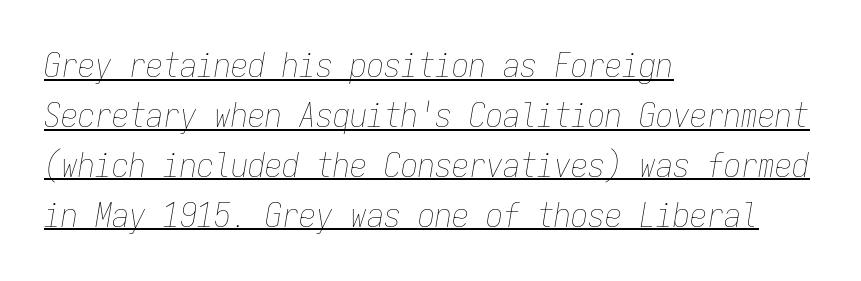
The image shows 34 px thin, condensed type, italic (leaning right), monospaced; set left-aligned, normal line spacing (1.47x), normal letter spacing, underlined; low stroke contrast and a medium x-height.
